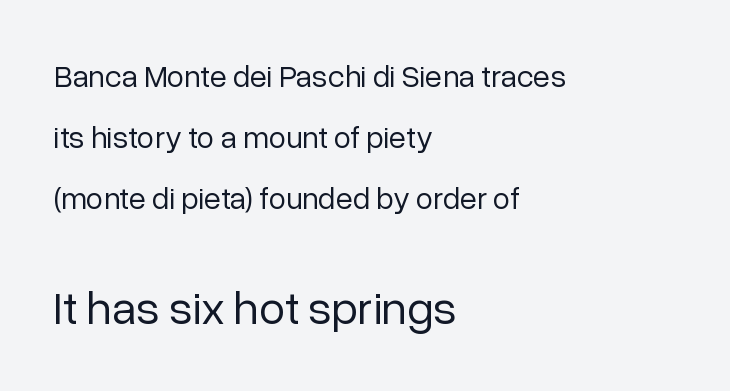
Q: Is the text bold? A: No.
Q: Is the text italic (slanted)? A: No, it is upright.
Q: Is the typeface a serif or a sans-serif typeface? A: Sans-serif.
Q: Is the text underlined? A: No.
Q: How is the paragraph aligned? A: Left-aligned.
Q: Is the spacing between letters normal or unusually wide? A: Normal.
Q: Is the spacing between lines tight, normal or loose? A: Loose.
Q: Which block of text is set in a larger size, the first (top) or the second (bottom)? A: The second (bottom) one.
Q: Width (condensed, normal, or wide)? A: Normal.
Q: Stroke contrast? A: Low.
Q: x-height? A: Medium.
Q: Monospaced? A: No.
